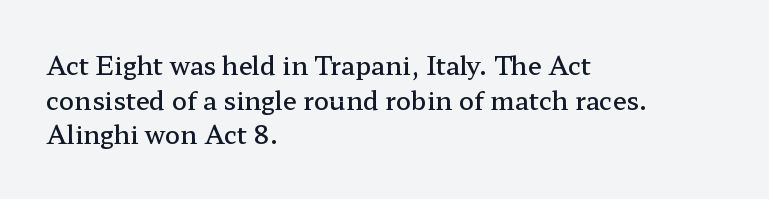
Q: Is the text bold? A: Semi-bold.
Q: Is the text italic (slanted)? A: No, it is upright.
Q: Is the text underlined? A: No.
Q: How is the paragraph aligned? A: Left-aligned.
Q: Is the spacing between letters normal or unusually wide? A: Normal.
Q: Is the spacing between lines tight, normal or loose? A: Normal.
